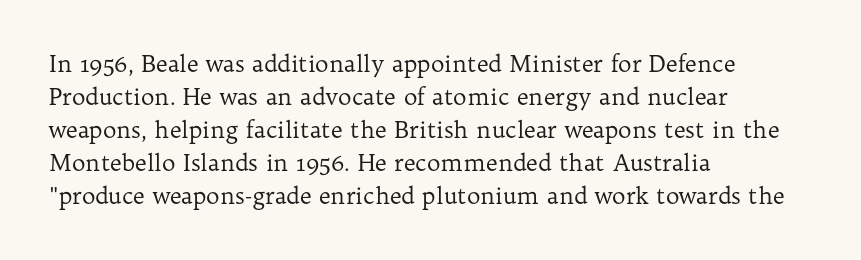
{"italic": "no", "bold": "no", "underline": "no", "align": "left", "line_spacing": "normal", "line_spacing_ratio": 1.43, "letter_spacing": "normal", "letter_spacing_em": 0.0, "glyph_px": 23}
